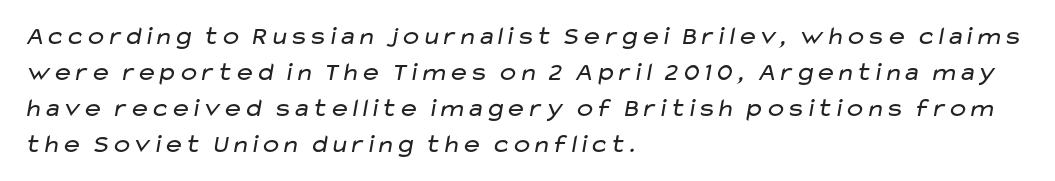
The image shows 26 px text type; set left-aligned, normal line spacing (1.38x), normal letter spacing, not underlined.
